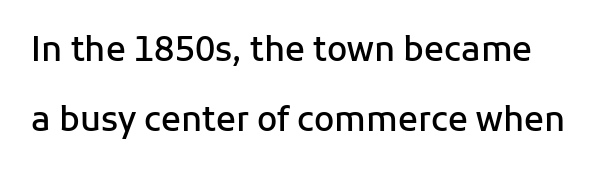
{"serif": "no", "italic": "no", "bold": "semi", "weight": "semibold", "width": "normal", "stroke_contrast": "low", "x_height": "medium", "monospaced": "no", "underline": "no", "line_spacing": "loose", "line_spacing_ratio": 2.13, "letter_spacing": "normal", "letter_spacing_em": 0.0, "glyph_px": 33}
